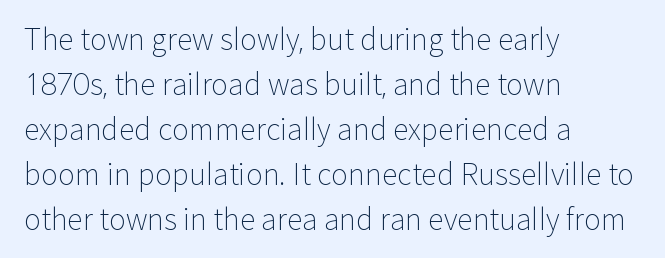
Stroke thickness stays within the range of a standard reading face or lighter. Clear beneath every line of the passage. A normal amount of white space separates one row of letters from the next. Horizontally, the lines are justified to the leading edge only.
